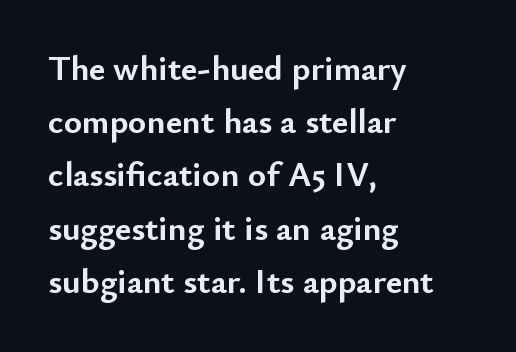
These lines are rendered in a variable-pitch font. Each row of text sits above clean, open space. The type sits square on the baseline with zero lean. Each letter's strokes conclude bluntly, with no projecting serifs. Teacher's note: observe the even left margin — that is flush-left alignment. Vertically, the passage feels balanced, rows spaced as you'd expect.
